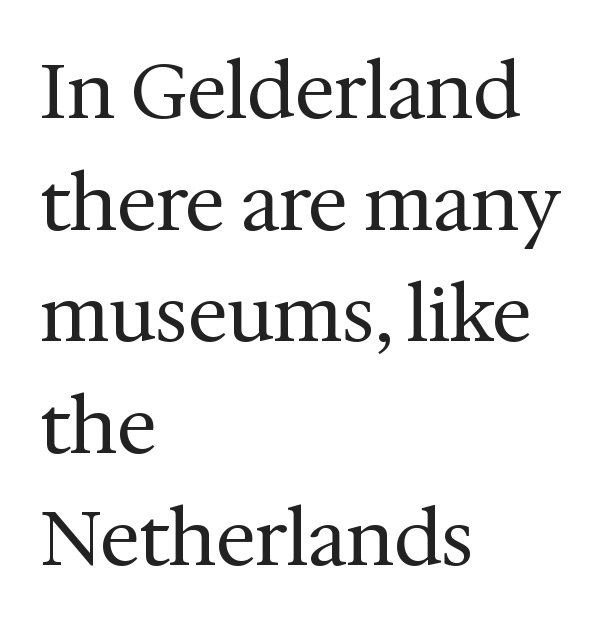
Horizontal alignment here is leftward, the default for most running prose. This rendering employs a face with finishing strokes, i.e., a serif. Line spacing here is normal. Each letter keeps its own natural width here, so spacing adapts to shape.
